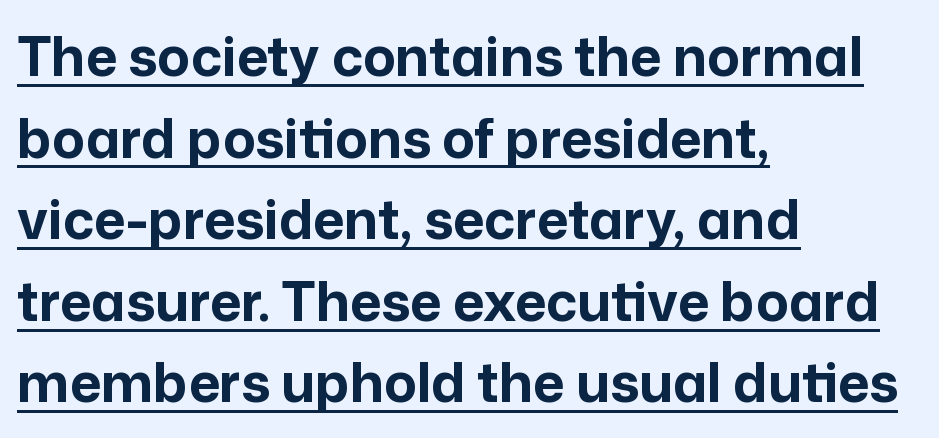
{"serif": "no", "italic": "no", "bold": "yes", "weight": "bold", "width": "normal", "stroke_contrast": "low", "x_height": "medium", "monospaced": "no", "underline": "yes", "align": "left", "line_spacing": "normal", "line_spacing_ratio": 1.51, "letter_spacing": "normal", "letter_spacing_em": 0.0, "glyph_px": 54}
